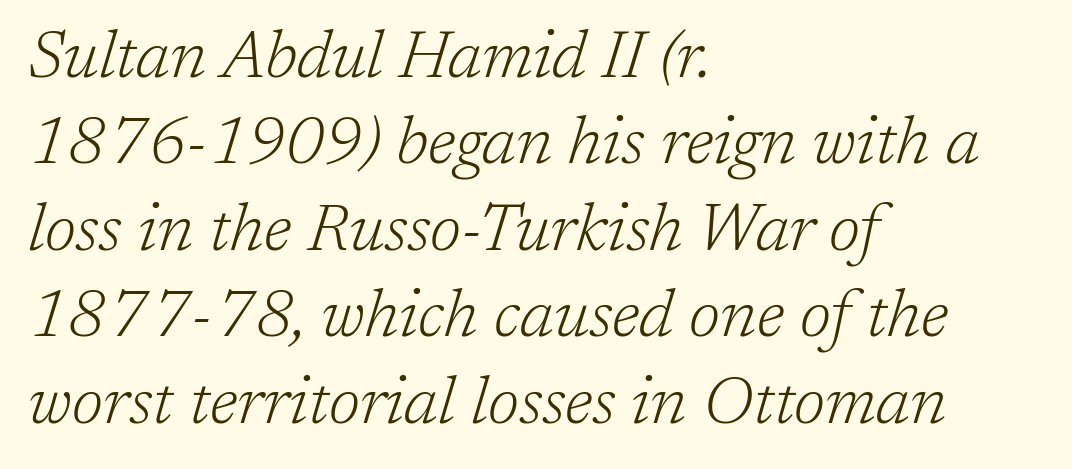
The rows are spaced the way most documents space them. The characters display serif detailing at their extremities. Each stroke keeps to a modest, everyday thickness or less. The zone under the glyphs is completely vacant.
